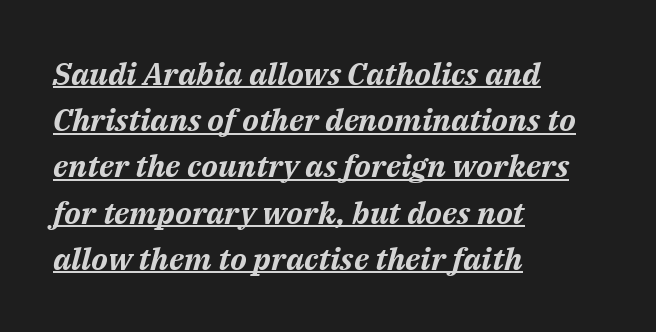
The passage shown leans; its letterforms are oblique. The glyphs are accompanied by a horizontal stroke just below them. A normal amount of white space separates one row of letters from the next. The text block is weighted toward the left margin, trailing off unevenly rightward.
